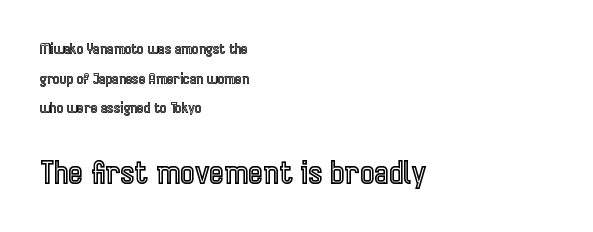
The image shows 31 px condensed type, upright; set left-aligned, loose line spacing (2.12x), normal letter spacing, not underlined; the second (bottom) block is 2.21x larger; a medium x-height.
